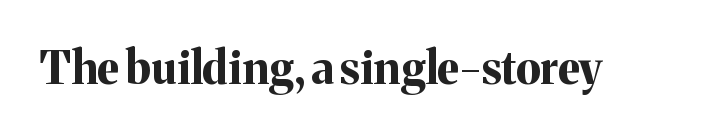
The image shows 45 px bold serif type, upright; set normal letter spacing, not underlined; medium stroke contrast and a medium x-height.
